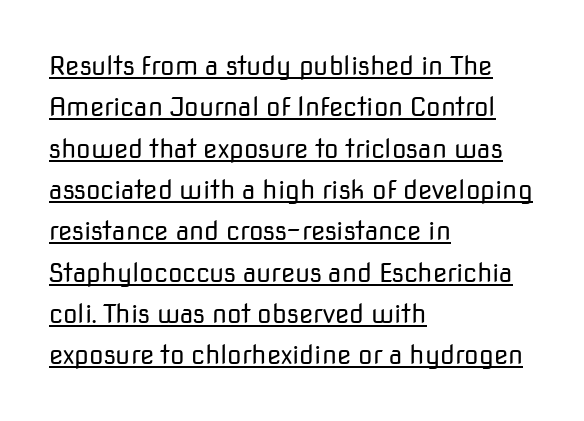
Observe the ordinary spacing: letters are neighbours, not strangers. Caption: multi-line text, flush left, ragged right. The leading is moderate, giving the passage an even texture. Upright lettering throughout. Underline: present.
